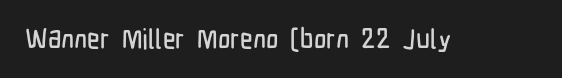
This rendering leaves character spacing at its baseline value. Has an underline been added? It has not. No italicization has been applied; the sample stays upright.
